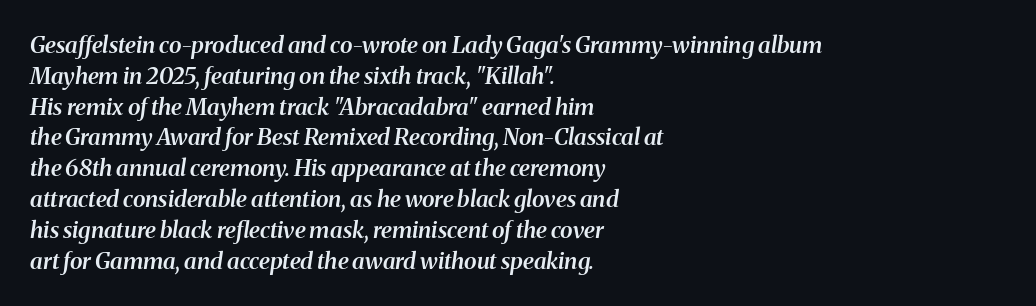
Slant detected: the letters are inclined. These lines sit exactly where default settings would place them. The string is rendered with underlining switched off. Semibold letterforms, between regular and bold. Each line starts at the same left margin while the right side varies. Here the glyphs are tracked normally, forming tight word shapes.
